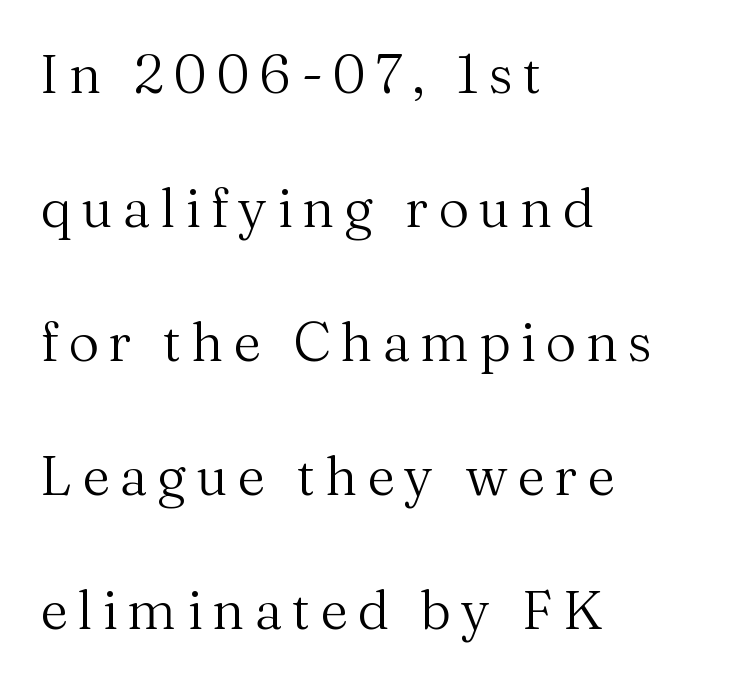
{"serif": "yes", "italic": "no", "bold": "no", "weight": "regular", "width": "normal", "stroke_contrast": "medium", "x_height": "medium", "monospaced": "no", "underline": "no", "align": "left", "line_spacing": "loose", "line_spacing_ratio": 2.48, "glyph_px": 54}
